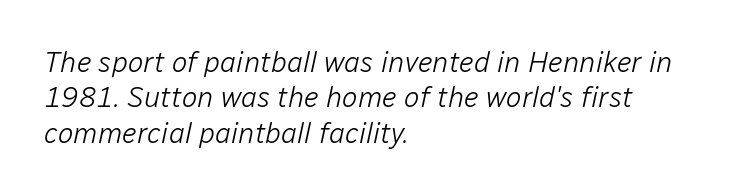
{"italic": "yes", "lean": "right", "slant_degrees": 12, "bold": "no", "weight": "light", "width": "normal", "stroke_contrast": "low", "x_height": "medium", "monospaced": "no", "underline": "no", "align": "left", "line_spacing_ratio": 1.22, "letter_spacing": "normal", "letter_spacing_em": 0.0, "glyph_px": 29}
